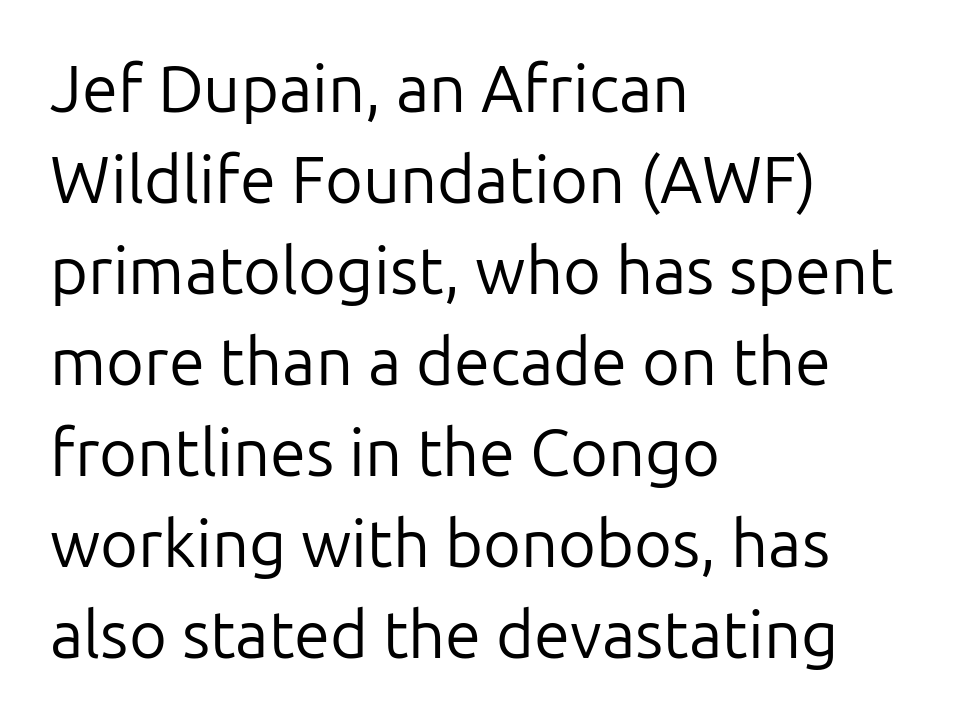
The type family on display is of the sans-serif kind. Regular leading. The space beneath each line is pristine and unruled. A typesetter would call this proportional, since set widths differ per character.
